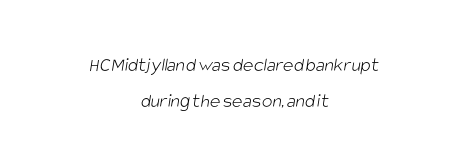
You could call the tracking neutral — neither tight nor loose. The strokes are not fattened; the text isn't bold. If you folded the block vertically in half, each line would mirror itself in length. Decoration check: the copy has no underline.
